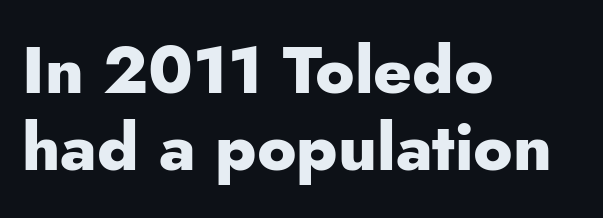
Q: Is the text bold? A: Yes.
Q: Is the text italic (slanted)? A: No, it is upright.
Q: Is the typeface a serif or a sans-serif typeface? A: Sans-serif.
Q: Is the text underlined? A: No.
Q: How is the paragraph aligned? A: Left-aligned.
Q: Is the spacing between letters normal or unusually wide? A: Normal.
Q: Width (condensed, normal, or wide)? A: Normal.
Q: Stroke contrast? A: Low.
Q: x-height? A: Small.
Q: Monospaced? A: No.
